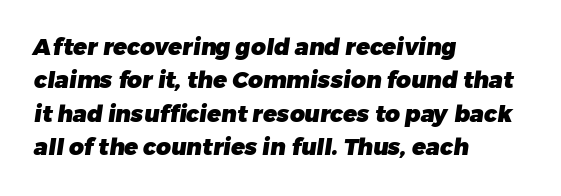
The image shows 23 px bold type; set left-aligned, normal line spacing (1.45x), normal letter spacing, not underlined.
